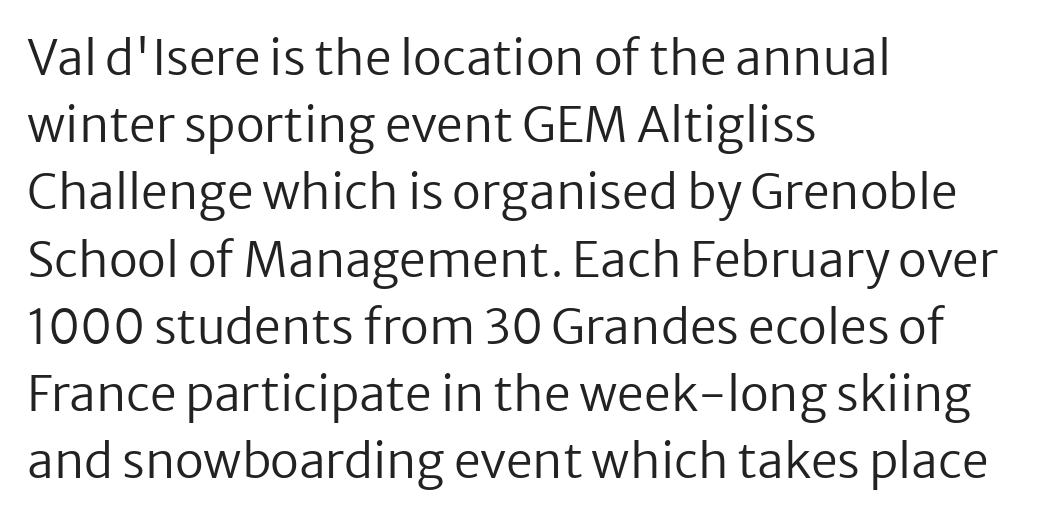
Q: Is the text bold? A: No.
Q: Is the text italic (slanted)? A: No, it is upright.
Q: Is the typeface a serif or a sans-serif typeface? A: Sans-serif.
Q: Is the text underlined? A: No.
Q: How is the paragraph aligned? A: Left-aligned.
Q: Is the spacing between letters normal or unusually wide? A: Normal.
Q: Is the spacing between lines tight, normal or loose? A: Normal.
Q: Width (condensed, normal, or wide)? A: Normal.
Q: Stroke contrast? A: Low.
Q: x-height? A: Medium.
Q: Monospaced? A: No.
